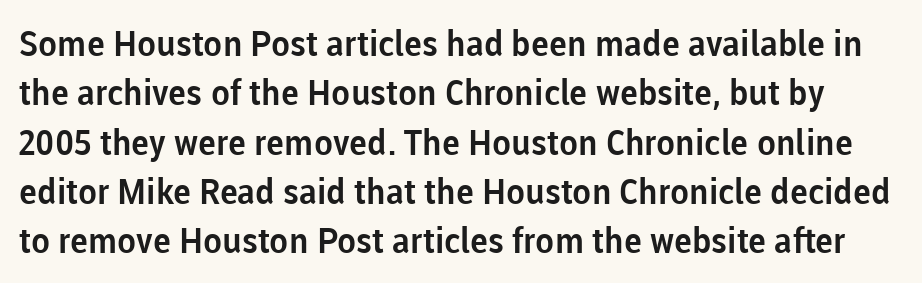
{"serif": "no", "italic": "no", "width": "normal", "stroke_contrast": "low", "x_height": "medium", "monospaced": "no", "underline": "no", "line_spacing": "normal", "line_spacing_ratio": 1.41, "letter_spacing": "normal", "letter_spacing_em": 0.0, "glyph_px": 35}
